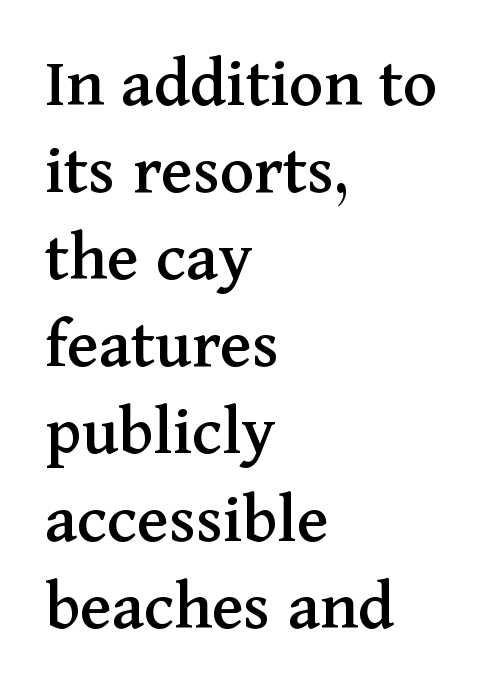
{"serif": "yes", "italic": "no", "width": "normal", "stroke_contrast": "medium", "x_height": "medium", "monospaced": "no", "underline": "no", "align": "left", "line_spacing_ratio": 1.21, "letter_spacing": "normal", "letter_spacing_em": 0.0, "glyph_px": 72}
